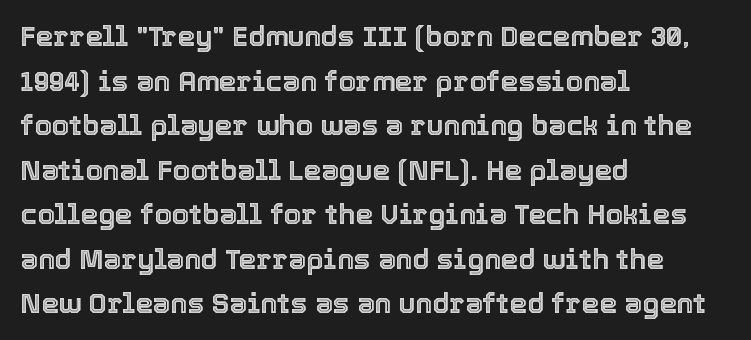
{"italic": "no", "width": "normal", "x_height": "medium", "monospaced": "no", "underline": "no", "align": "left", "line_spacing": "normal", "line_spacing_ratio": 1.59, "letter_spacing": "normal", "letter_spacing_em": 0.0, "glyph_px": 28}
